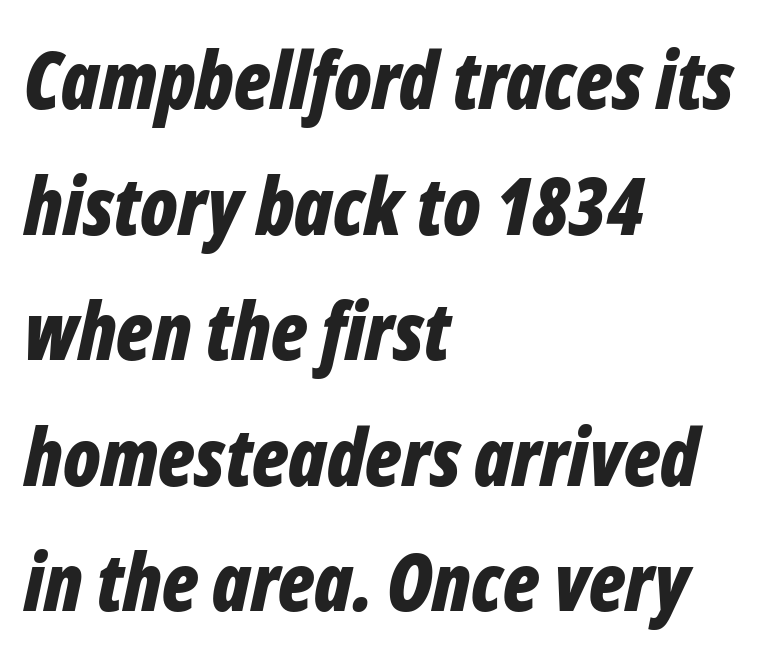
{"italic": "yes", "lean": "right", "slant_degrees": 12, "bold": "yes", "weight": "bold", "width": "condensed", "stroke_contrast": "low", "x_height": "medium", "monospaced": "no", "underline": "no", "align": "left", "line_spacing": "normal", "line_spacing_ratio": 1.59, "letter_spacing": "normal", "letter_spacing_em": 0.0, "glyph_px": 79}
